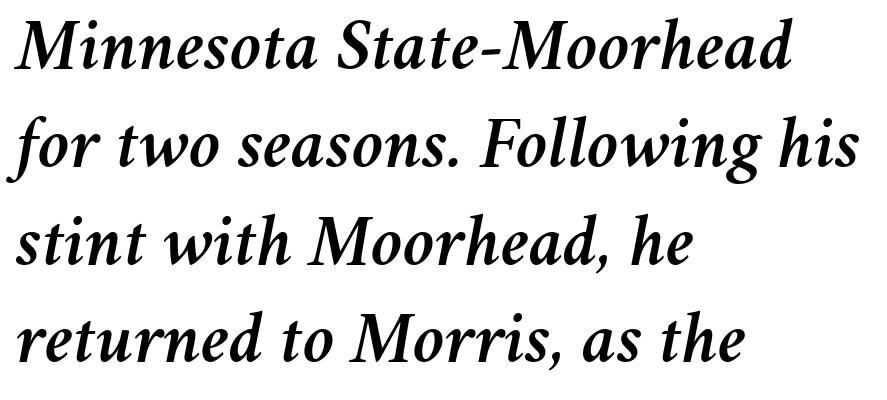
The image shows 73 px text type, italic (leaning right); set left-aligned, normal line spacing (1.34x), normal letter spacing, not underlined; medium stroke contrast and a medium x-height.
